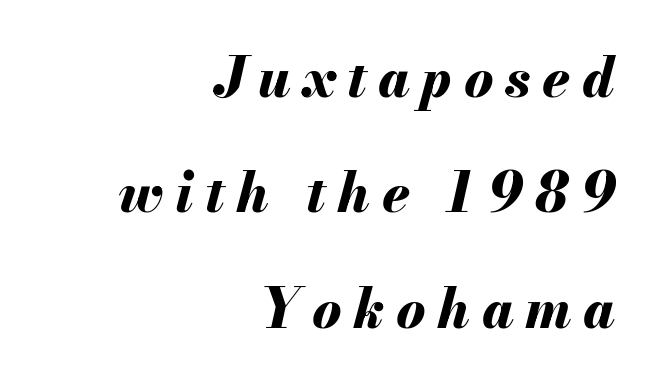
Q: Is the text bold? A: Yes.
Q: Is the text italic (slanted)? A: Yes, it leans right by about 13 degrees.
Q: Is the text underlined? A: No.
Q: How is the paragraph aligned? A: Right-aligned.
Q: Is the spacing between letters normal or unusually wide? A: Unusually wide.
Q: Is the spacing between lines tight, normal or loose? A: Loose.
Q: Width (condensed, normal, or wide)? A: Normal.
Q: Stroke contrast? A: Medium.
Q: x-height? A: Small.
Q: Monospaced? A: No.
